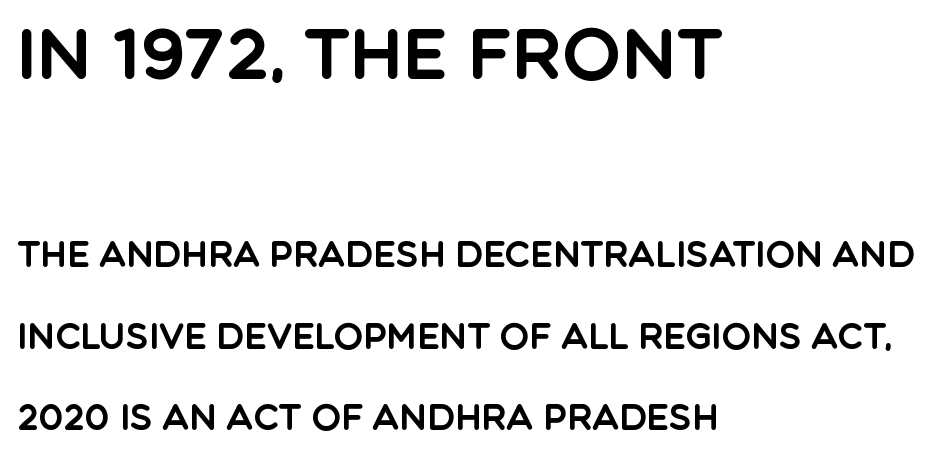
Font category for this specimen: sans-serif. Type size steps down from the first block to the second. The rendering uses natural spacing where letterforms have individual widths. Casual observation: everything's shoved over to the left. The line texture is even and compact thanks to regular tracking.
